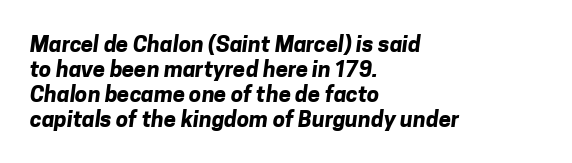
{"bold": "yes", "underline": "no", "align": "left", "line_spacing": "tight", "line_spacing_ratio": 1.13, "letter_spacing": "normal", "letter_spacing_em": 0.0, "glyph_px": 22}
